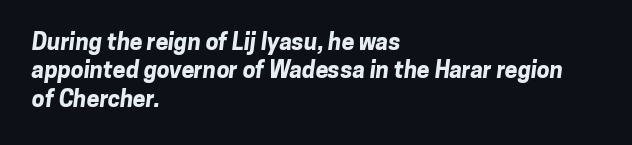
Words appear dense and cohesive because spacing is normal. A classic flush-left, rag-right setting is used for this passage. No word sits above an underline. The sample has been set heavy, in full bold.
